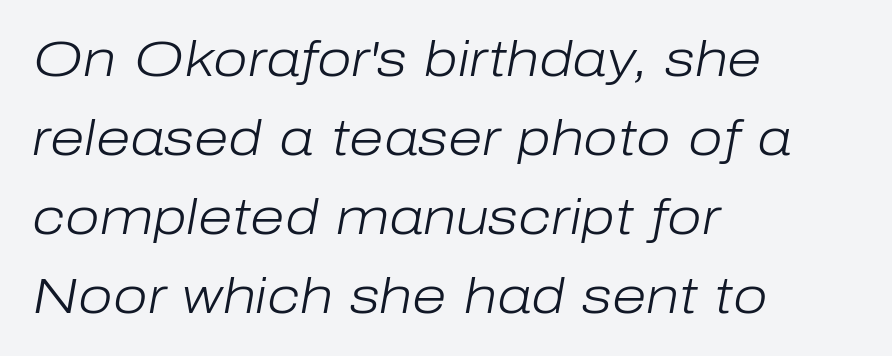
{"italic": "yes", "lean": "right", "slant_degrees": 10, "bold": "no", "weight": "light", "width": "normal", "stroke_contrast": "low", "x_height": "medium", "monospaced": "no", "underline": "no", "align": "left", "line_spacing": "normal", "line_spacing_ratio": 1.58, "letter_spacing": "normal", "letter_spacing_em": 0.0, "glyph_px": 50}
